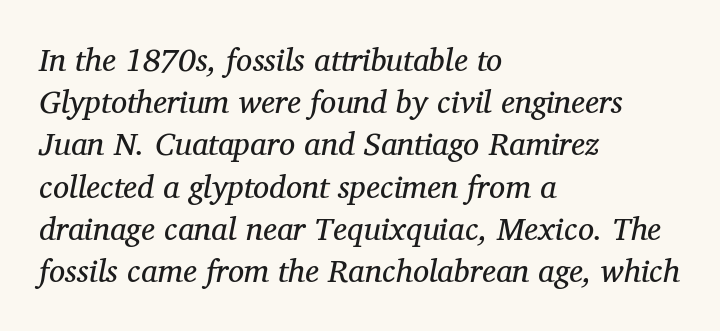
The text carries the slant typical of an italic or oblique font. Words appear dense and cohesive because spacing is normal. Is this a sans? No — the strokes have serifs. Spacing verdict: proportional, widths tailored to each character. Type without underlining.
